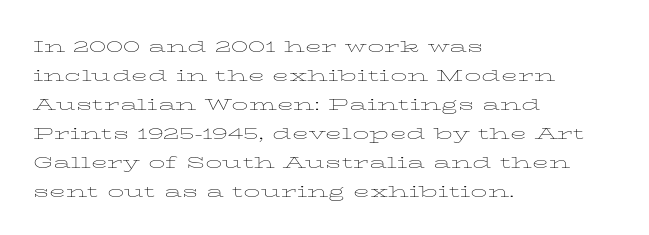
Q: Is the text bold? A: No.
Q: Is the text italic (slanted)? A: No, it is upright.
Q: Is the text underlined? A: No.
Q: How is the paragraph aligned? A: Left-aligned.
Q: Is the spacing between letters normal or unusually wide? A: Normal.
Q: Is the spacing between lines tight, normal or loose? A: Normal.
